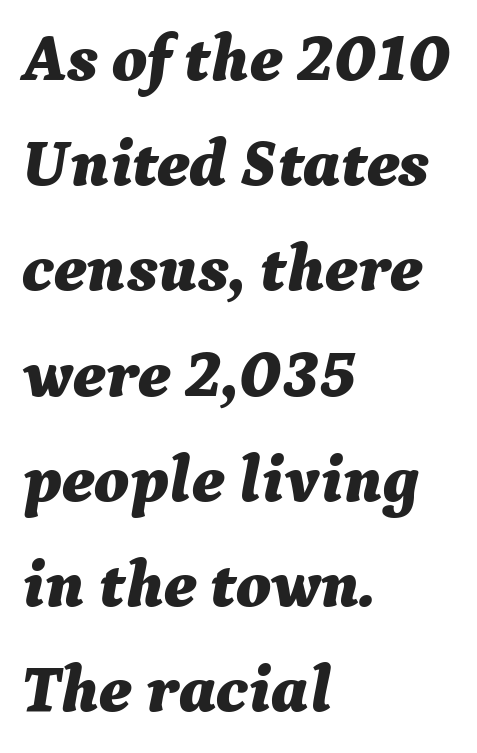
{"italic": "yes", "lean": "right", "slant_degrees": 9, "bold": "yes", "weight": "bold", "width": "normal", "stroke_contrast": "medium", "x_height": "medium", "monospaced": "no", "underline": "no", "align": "left", "line_spacing": "normal", "line_spacing_ratio": 1.57, "letter_spacing": "normal", "letter_spacing_em": 0.0, "glyph_px": 67}
